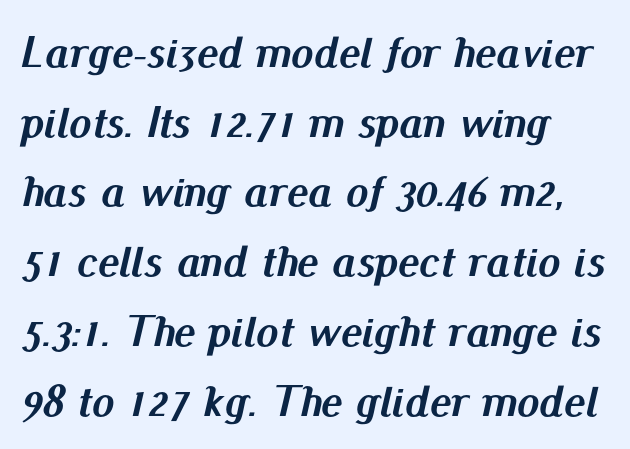
The image shows 45 px semibold type, italic (leaning right); set left-aligned, normal line spacing (1.55x), normal letter spacing, not underlined; medium stroke contrast and a small x-height.
